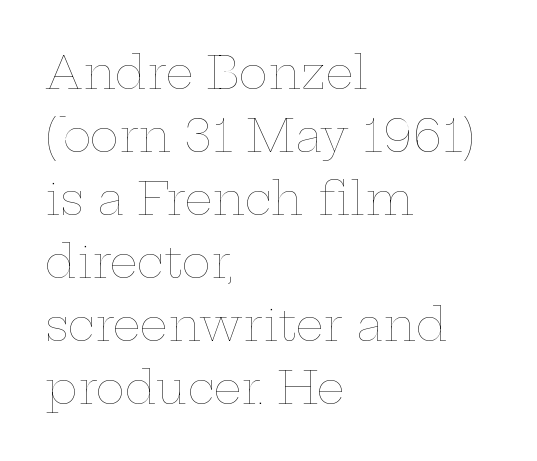
{"italic": "no", "bold": "no", "weight": "thin", "width": "wide", "stroke_contrast": "low", "x_height": "medium", "monospaced": "no", "underline": "no", "align": "left", "line_spacing": "normal", "line_spacing_ratio": 1.43, "letter_spacing": "normal", "letter_spacing_em": 0.0, "glyph_px": 44}
